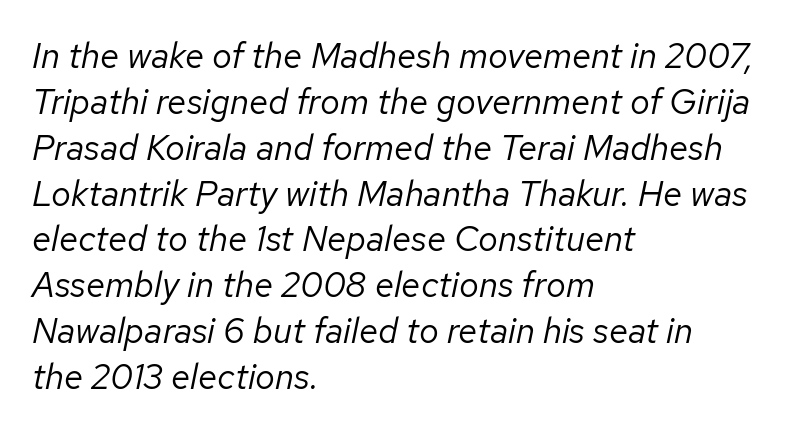
The image shows 35 px regular-weight type, italic (leaning right); set left-aligned, normal line spacing (1.31x), normal letter spacing, not underlined; low stroke contrast and a medium x-height.
